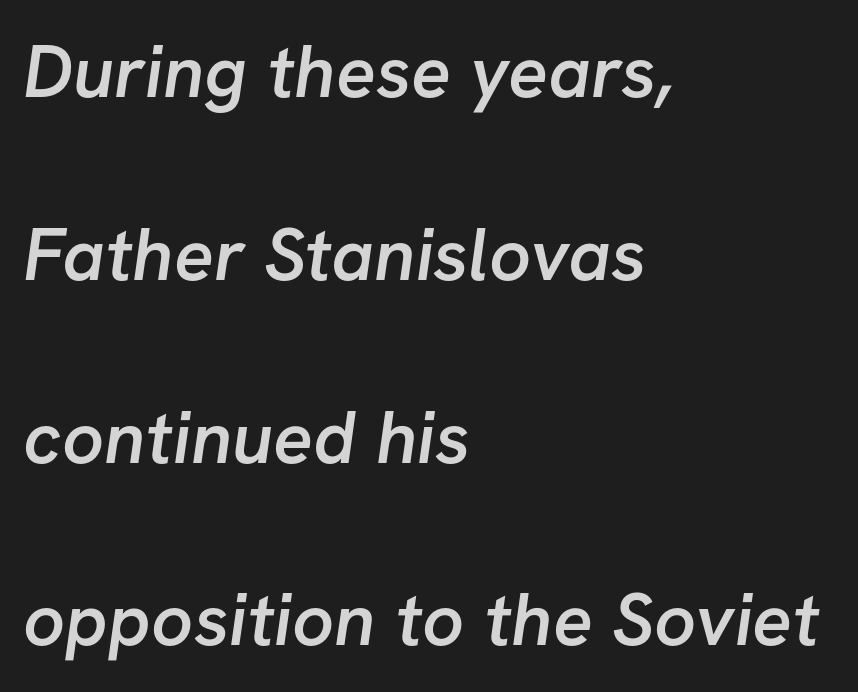
{"serif": "no", "bold": "semi", "weight": "semibold", "width": "normal", "stroke_contrast": "low", "x_height": "medium", "monospaced": "no", "underline": "no", "align": "left", "line_spacing": "loose", "line_spacing_ratio": 2.47, "letter_spacing": "normal", "letter_spacing_em": 0.0, "glyph_px": 74}
